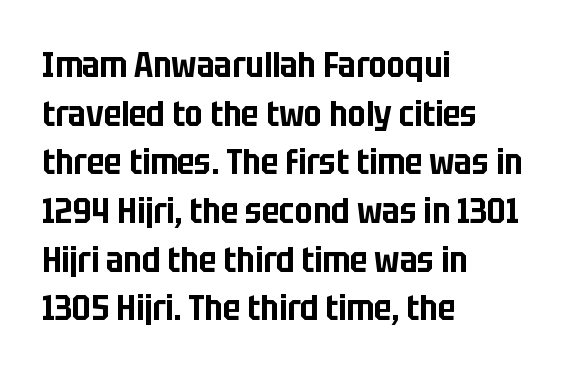
This is the regular roman posture of the typeface. The gaps between neighbouring characters are ordinary and unremarkable. Words float on clear page, feet unadorned. Font category for this specimen: sans-serif.
